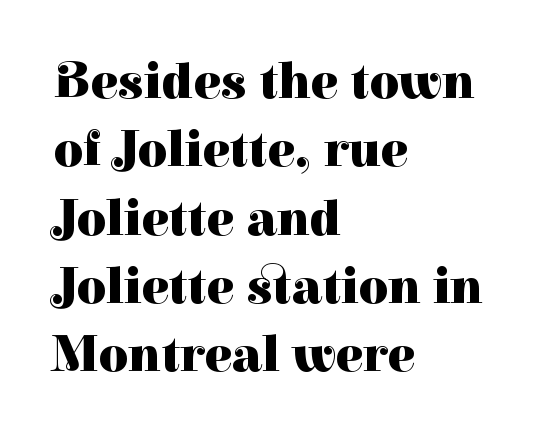
The image shows 51 px heavy serif type, upright; set left-aligned, normal line spacing (1.34x), normal letter spacing, not underlined; high stroke contrast and a medium x-height.
